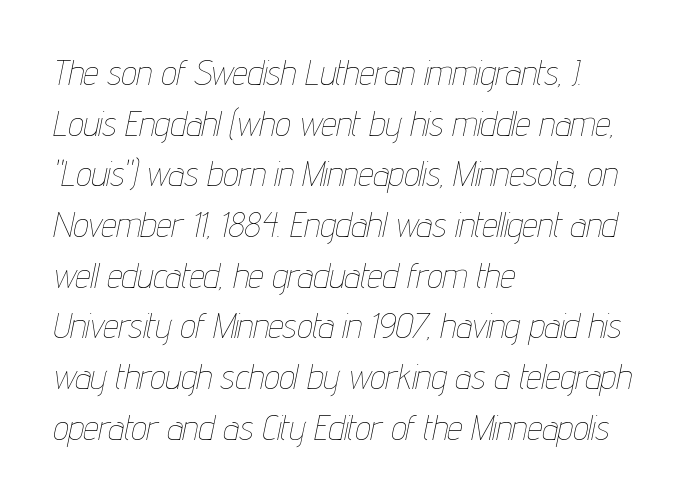
{"italic": "yes", "lean": "right", "slant_degrees": 12, "bold": "no", "weight": "thin", "width": "condensed", "stroke_contrast": "low", "x_height": "medium", "monospaced": "no", "underline": "no", "align": "left", "line_spacing": "normal", "line_spacing_ratio": 1.49, "letter_spacing": "normal", "letter_spacing_em": 0.0, "glyph_px": 34}
